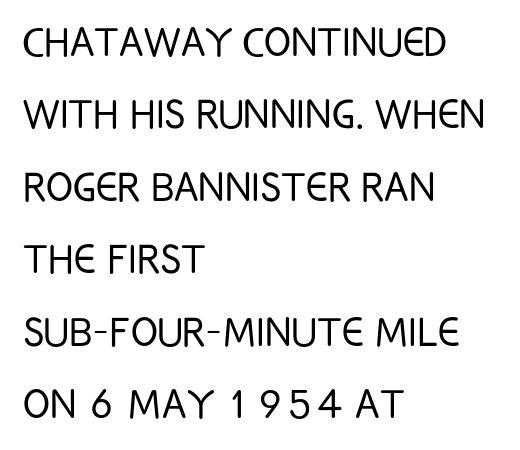
{"serif": "no", "italic": "no", "bold": "no", "weight": "light", "width": "condensed", "stroke_contrast": "low", "x_height": "large", "monospaced": "no", "underline": "no", "align": "left", "line_spacing": "normal", "line_spacing_ratio": 1.45, "letter_spacing": "normal", "letter_spacing_em": 0.0, "glyph_px": 50}
